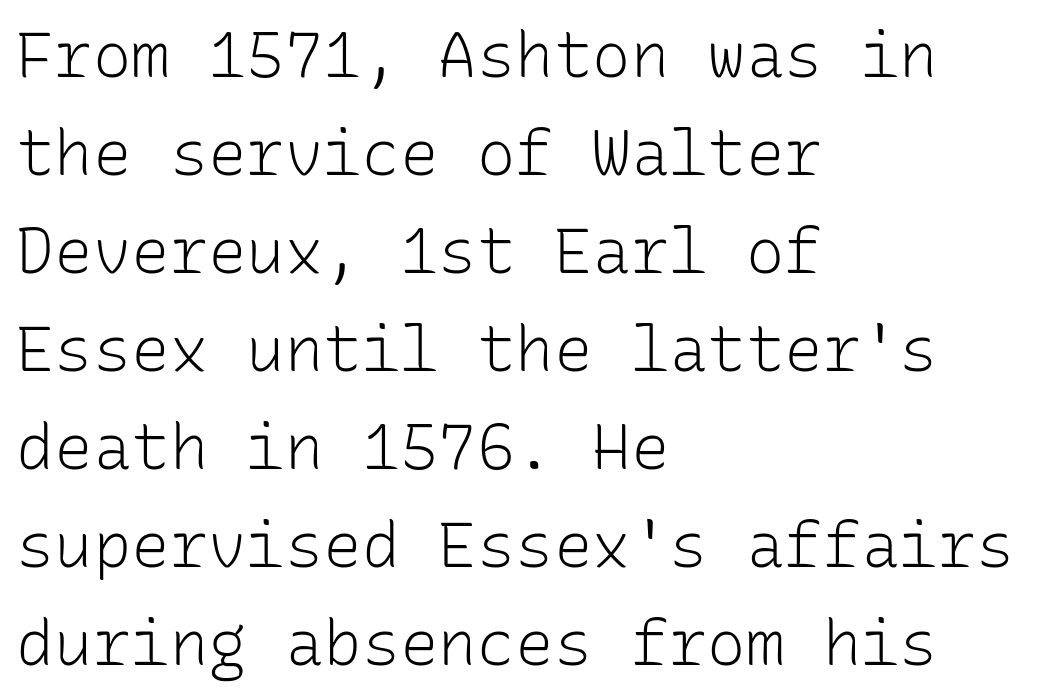
{"serif": "no", "italic": "no", "bold": "no", "weight": "light", "width": "normal", "stroke_contrast": "low", "x_height": "medium", "monospaced": "yes", "underline": "no", "align": "left", "line_spacing": "normal", "line_spacing_ratio": 1.53, "letter_spacing": "normal", "letter_spacing_em": 0.0, "glyph_px": 64}
